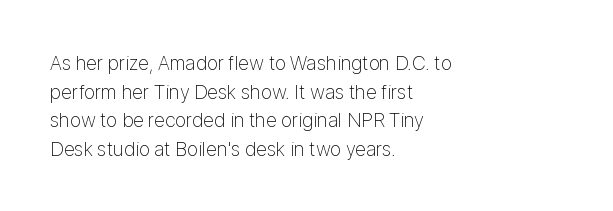
Honestly, the letter spacing is just normal — you wouldn't notice it. Every row of glyphs begins at an identical x-position on the left. The lettering holds an erect, upright posture throughout. A typesetter would call this leading conventional body-copy spacing.
